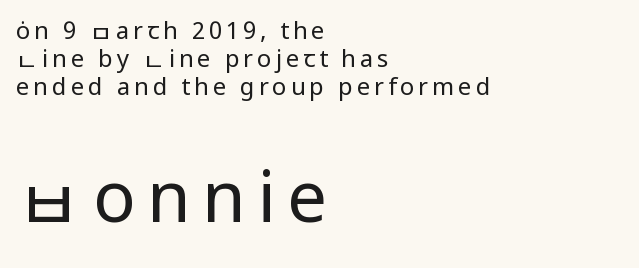
Look at the bottom of the vertical strokes: they stop flat, with no serifs. The passage shown is not underscored anywhere. Vertical strokes here are truly vertical. Proportional: the letters do not fall into vertical columns. Unbolded letterforms with no extra heft. Of the two passages, the one underneath uses the larger point size.
